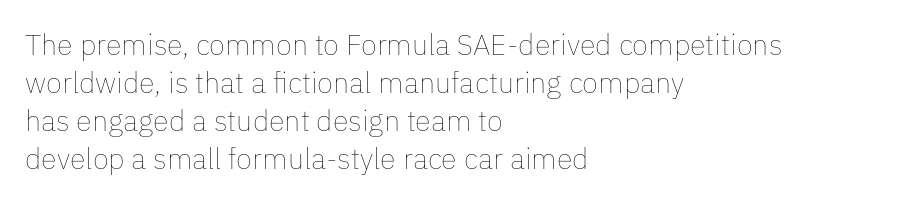
{"italic": "no", "bold": "no", "weight": "thin", "width": "normal", "stroke_contrast": "low", "x_height": "medium", "monospaced": "no", "underline": "no", "align": "left", "line_spacing": "normal", "line_spacing_ratio": 1.31, "letter_spacing": "normal", "letter_spacing_em": 0.0, "glyph_px": 29}
